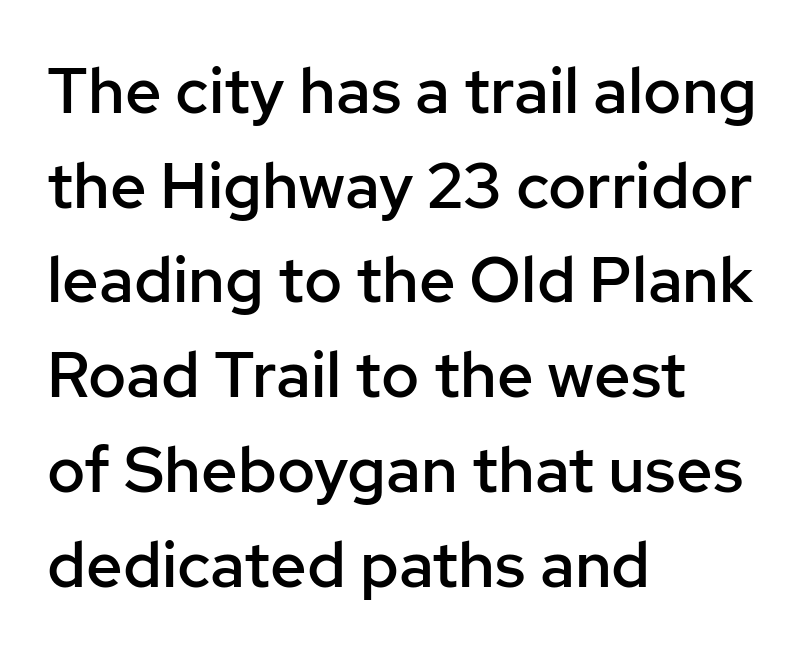
The image shows 64 px semibold sans-serif type, upright; set left-aligned, normal line spacing (1.48x), normal letter spacing, not underlined; low stroke contrast and a medium x-height.
